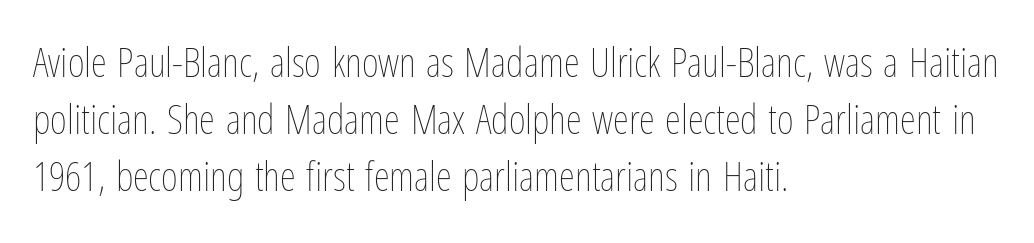
{"italic": "no", "bold": "no", "weight": "thin", "width": "condensed", "stroke_contrast": "low", "x_height": "medium", "monospaced": "no", "underline": "no", "align": "left", "line_spacing": "normal", "line_spacing_ratio": 1.39, "letter_spacing": "normal", "letter_spacing_em": 0.0, "glyph_px": 41}
